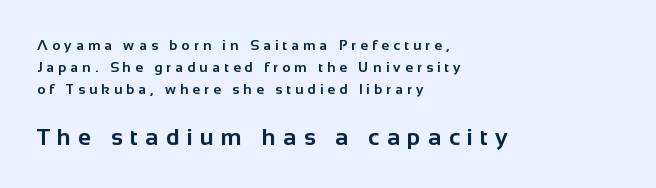
The image shows 24 px bold type, upright; set left-aligned, normal line spacing (1.58x), unusually wide letter spacing (+0.3 em), not underlined; the second (bottom) block is 1.71x larger.
